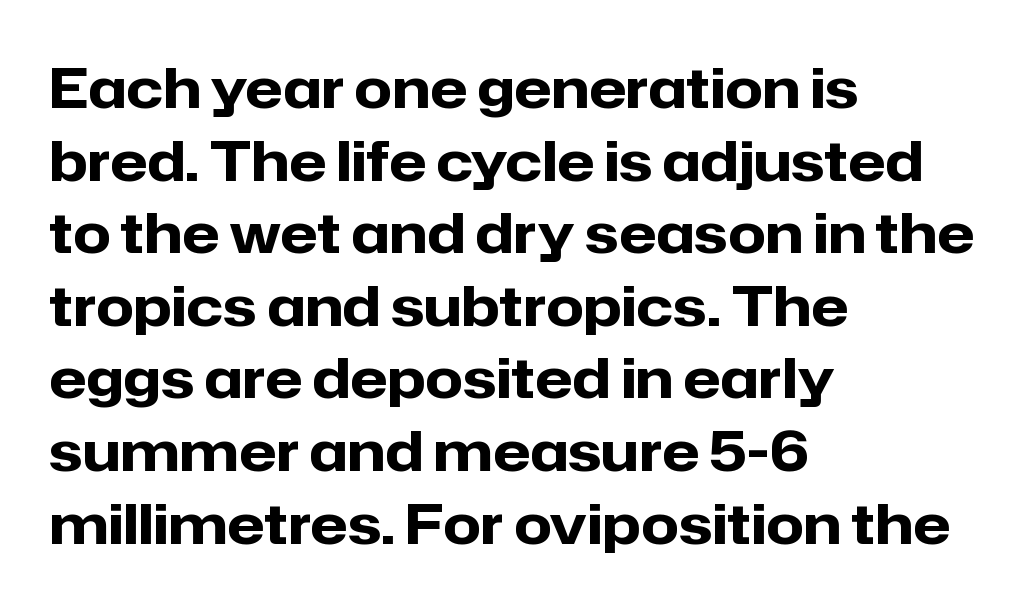
When letters stand straight like this, we call the style roman or upright. Varying glyph widths throughout — classic text-font behaviour. The string is rendered with underlining switched off. In terms of letterspacing, this is plain default setting.
